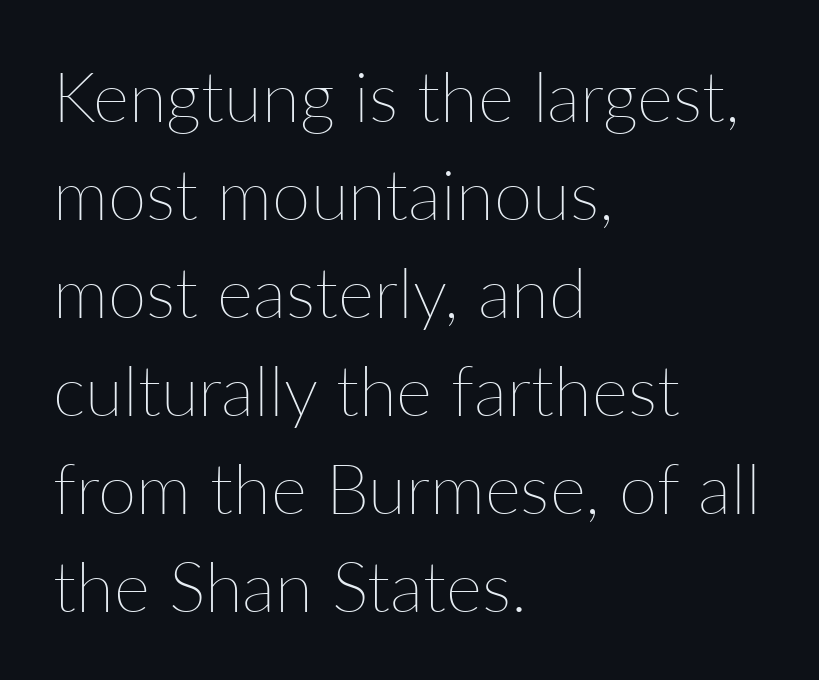
Q: Is the text bold? A: No.
Q: Is the text italic (slanted)? A: No, it is upright.
Q: Is the text underlined? A: No.
Q: How is the paragraph aligned? A: Left-aligned.
Q: Is the spacing between letters normal or unusually wide? A: Normal.
Q: Is the spacing between lines tight, normal or loose? A: Normal.
Q: Width (condensed, normal, or wide)? A: Normal.
Q: Stroke contrast? A: Low.
Q: x-height? A: Medium.
Q: Monospaced? A: No.
